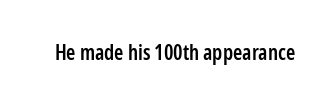
{"italic": "no", "bold": "semi", "underline": "no", "letter_spacing": "normal", "letter_spacing_em": 0.0, "glyph_px": 21}
